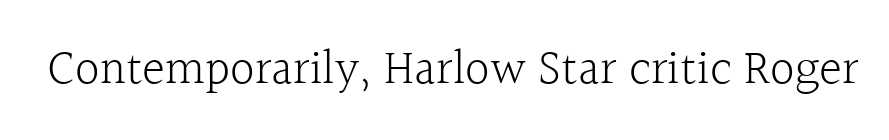
Q: Is the text bold? A: No.
Q: Is the text italic (slanted)? A: No, it is upright.
Q: Is the typeface a serif or a sans-serif typeface? A: Serif.
Q: Is the text underlined? A: No.
Q: Is the spacing between letters normal or unusually wide? A: Normal.
Q: Width (condensed, normal, or wide)? A: Normal.
Q: x-height? A: Medium.
Q: Monospaced? A: No.
